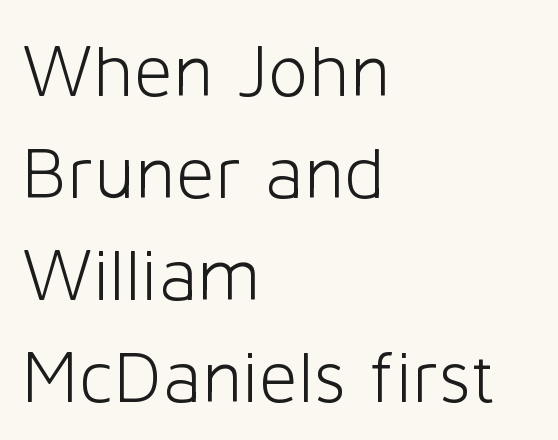
The image shows 76 px light sans-serif type, upright; set left-aligned, normal line spacing (1.34x), normal letter spacing, not underlined; low stroke contrast and a medium x-height.
